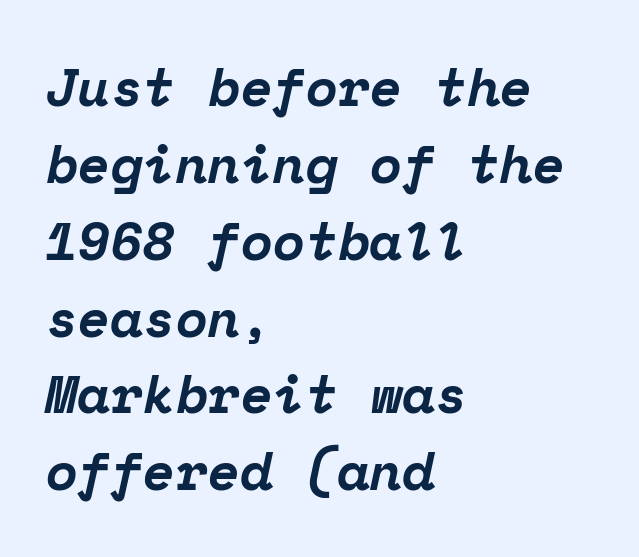
Q: Is the text bold? A: Yes.
Q: Is the text italic (slanted)? A: Yes, it leans right by about 12 degrees.
Q: Is the typeface a serif or a sans-serif typeface? A: Serif.
Q: Is the text underlined? A: No.
Q: How is the paragraph aligned? A: Left-aligned.
Q: Is the spacing between letters normal or unusually wide? A: Normal.
Q: Is the spacing between lines tight, normal or loose? A: Normal.
Q: Width (condensed, normal, or wide)? A: Normal.
Q: Stroke contrast? A: Low.
Q: x-height? A: Medium.
Q: Monospaced? A: Yes.
